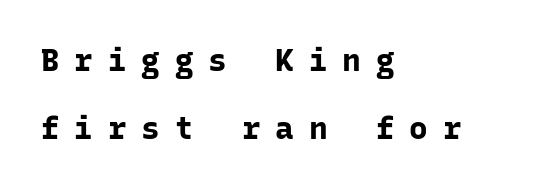
Posture: straight, roman, zero tilt. Vertical spacing — loose. Letters rest on an invisible, unmarked baseline. The passage shown is typeset with a sans-serif family.
